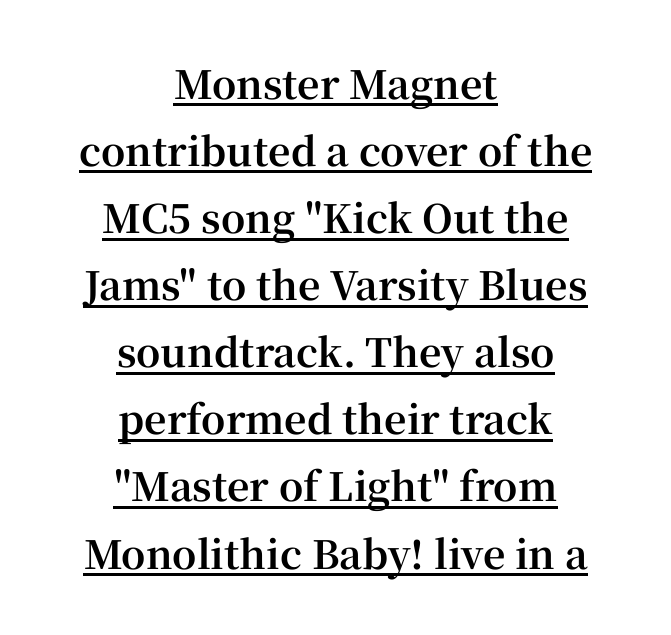
Q: Is the text bold? A: Yes.
Q: Is the text italic (slanted)? A: No, it is upright.
Q: Is the typeface a serif or a sans-serif typeface? A: Serif.
Q: Is the text underlined? A: Yes.
Q: How is the paragraph aligned? A: Centered.
Q: Is the spacing between letters normal or unusually wide? A: Normal.
Q: Width (condensed, normal, or wide)? A: Normal.
Q: Stroke contrast? A: High.
Q: x-height? A: Medium.
Q: Monospaced? A: No.
